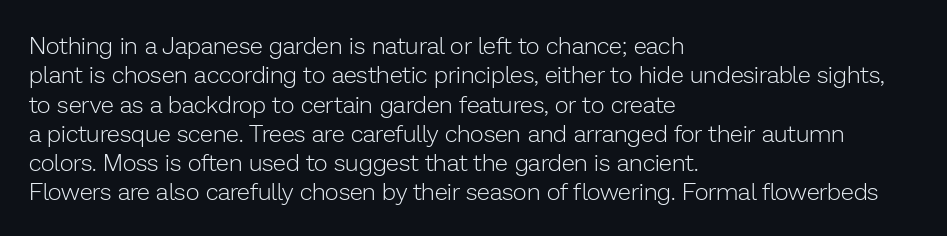
The image shows 24 px text type, upright; set left-aligned, line spacing 1.22x, normal letter spacing, not underlined.
